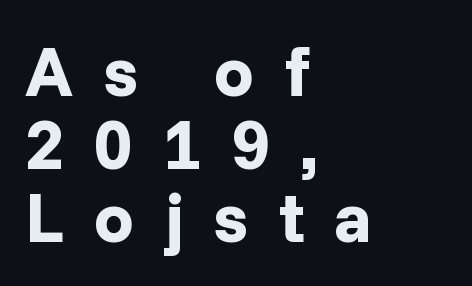
Just letters on the line, the space beneath them empty. Each word looks stretched out because of the extra space between its letters. Each letter keeps its own natural width here, so spacing adapts to shape. The typography opts for an upright posture over an oblique one.
